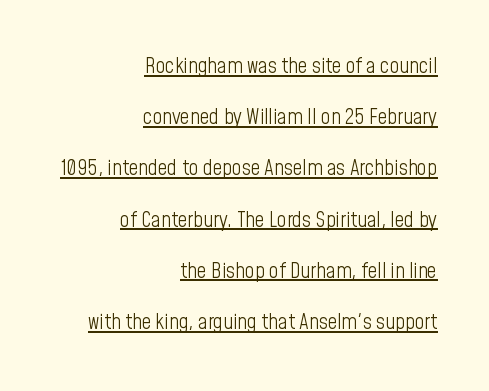
{"italic": "no", "bold": "no", "underline": "yes", "align": "right", "line_spacing": "loose", "line_spacing_ratio": 2.44, "letter_spacing": "normal", "letter_spacing_em": 0.0, "glyph_px": 21}
